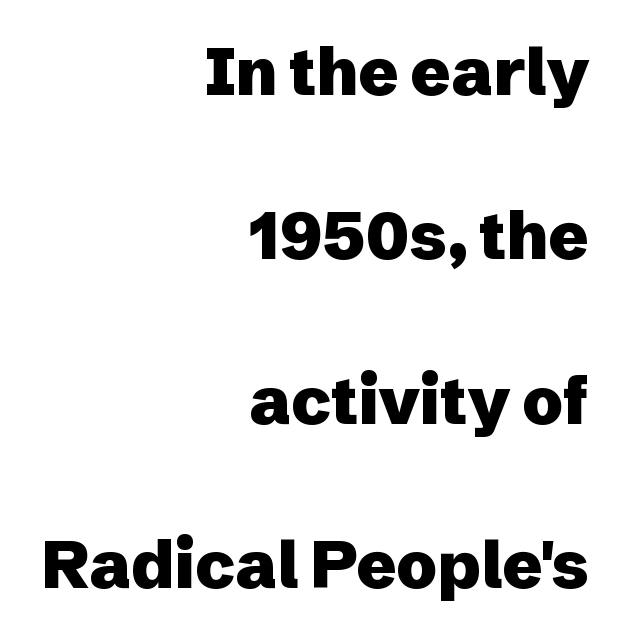
Does the copy run flush right? Yes — the right margin is perfectly even. The strokes are fattened all the way to bold. Whoever set this chose breathing room over compactness in the vertical rhythm. The typeface chosen for these lines omits serifs. Think of a printed novel: that variable character pitch is what you see here. Quick note: not italic, upright.
